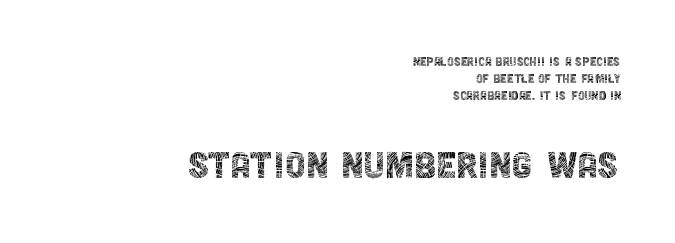
The image shows 46 px thin, condensed sans-serif type, upright; set right-aligned, tight line spacing (1.14x), normal letter spacing, not underlined; the second (bottom) block is 3.07x larger; a large x-height.
